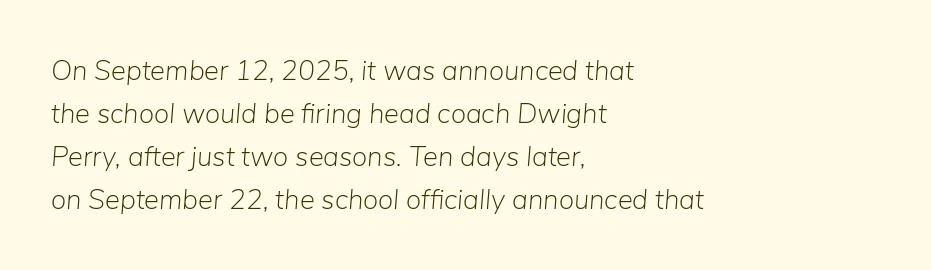
{"italic": "yes", "lean": "right", "slant_degrees": 5, "bold": "no", "weight": "light", "width": "normal", "stroke_contrast": "low", "x_height": "medium", "monospaced": "no", "underline": "no", "align": "left", "line_spacing": "normal", "line_spacing_ratio": 1.53, "letter_spacing": "normal", "letter_spacing_em": 0.0, "glyph_px": 28}
